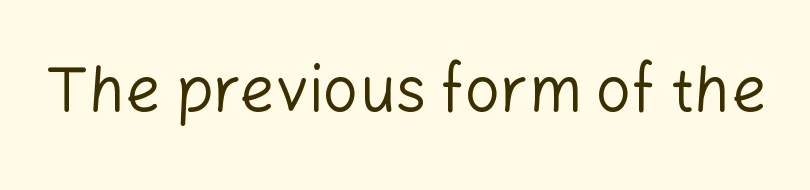
{"serif": "no", "italic": "no", "bold": "no", "weight": "regular", "width": "normal", "stroke_contrast": "low", "x_height": "medium", "monospaced": "no", "underline": "no", "letter_spacing": "normal", "letter_spacing_em": 0.0, "glyph_px": 62}
